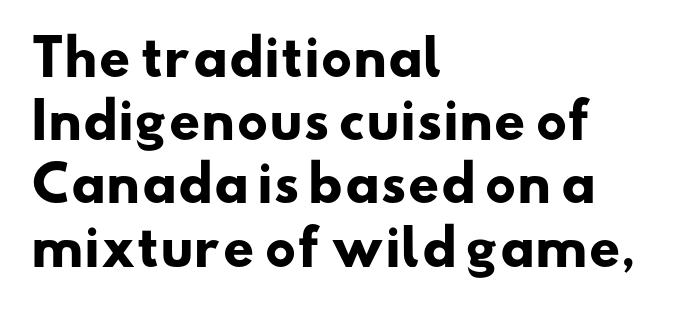
{"serif": "no", "bold": "yes", "weight": "heavy", "width": "wide", "stroke_contrast": "low", "x_height": "small", "monospaced": "no", "underline": "no", "align": "left", "line_spacing": "normal", "line_spacing_ratio": 1.29, "letter_spacing": "normal", "letter_spacing_em": 0.0, "glyph_px": 49}
